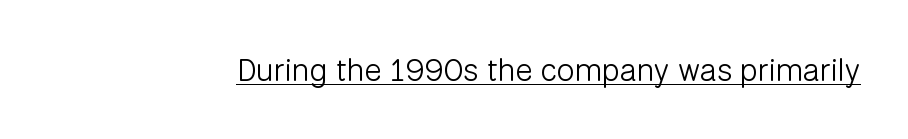
Q: Is the text bold? A: No.
Q: Is the text italic (slanted)? A: No, it is upright.
Q: Is the typeface a serif or a sans-serif typeface? A: Sans-serif.
Q: Is the text underlined? A: Yes.
Q: Is the spacing between letters normal or unusually wide? A: Normal.
Q: Width (condensed, normal, or wide)? A: Normal.
Q: Stroke contrast? A: Low.
Q: x-height? A: Medium.
Q: Monospaced? A: No.
